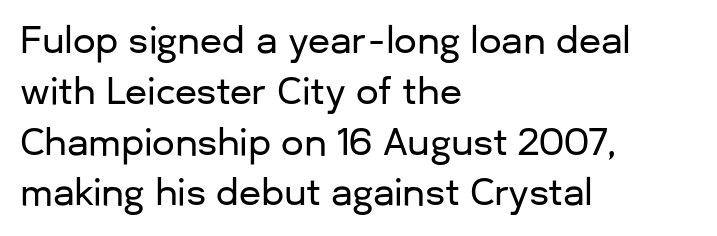
The image shows 36 px sans-serif type, upright; set left-aligned, normal line spacing (1.41x), normal letter spacing, not underlined; low stroke contrast and a medium x-height.
